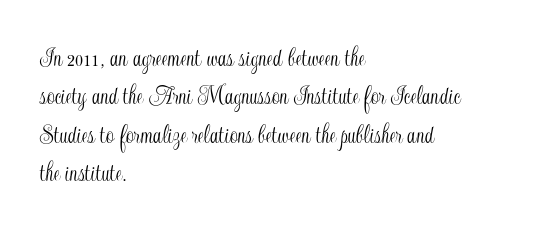
The image shows 28 px condensed type; set left-aligned, normal line spacing (1.37x), normal letter spacing, not underlined; a small x-height.
